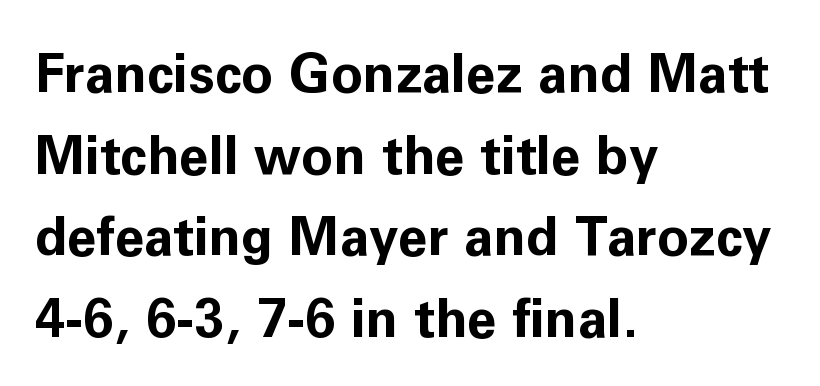
Summary of vertical rhythm: regular, with standard interline spacing. Visually the block forms a straight wall on the left and a jagged coastline on the right. Typographic density is high because the face is bold. Glance below the letters and you will spot only blank space. Proportional: the letters do not fall into vertical columns.
